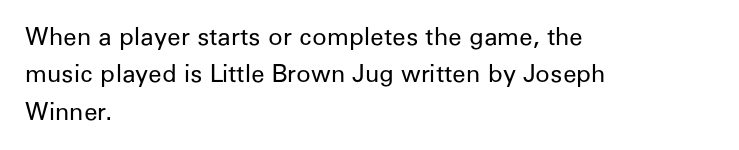
{"italic": "no", "bold": "no", "underline": "no", "align": "left", "line_spacing": "normal", "line_spacing_ratio": 1.56, "letter_spacing": "normal", "letter_spacing_em": 0.0, "glyph_px": 24}
